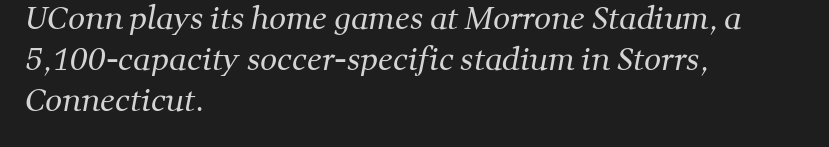
The image shows 30 px regular-weight serif type; set left-aligned, normal line spacing (1.36x), normal letter spacing, not underlined; medium stroke contrast and a medium x-height.
